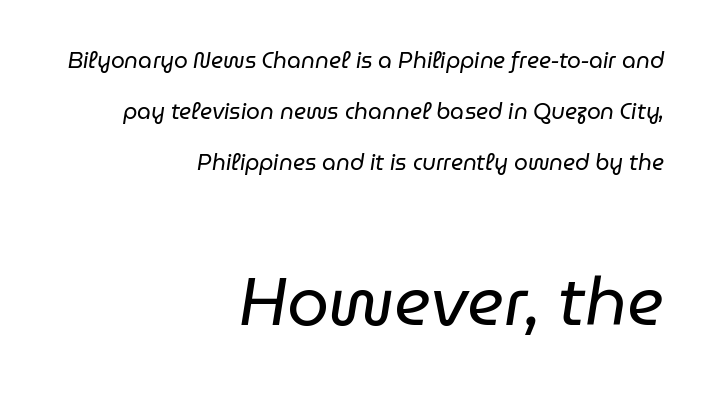
Q: Is the text bold? A: No.
Q: Is the text italic (slanted)? A: Yes, it leans right by about 9 degrees.
Q: Is the text underlined? A: No.
Q: How is the paragraph aligned? A: Right-aligned.
Q: Is the spacing between letters normal or unusually wide? A: Normal.
Q: Is the spacing between lines tight, normal or loose? A: Loose.
Q: Which block of text is set in a larger size, the first (top) or the second (bottom)? A: The second (bottom) one.
Q: Width (condensed, normal, or wide)? A: Normal.
Q: Stroke contrast? A: Low.
Q: x-height? A: Medium.
Q: Monospaced? A: No.
